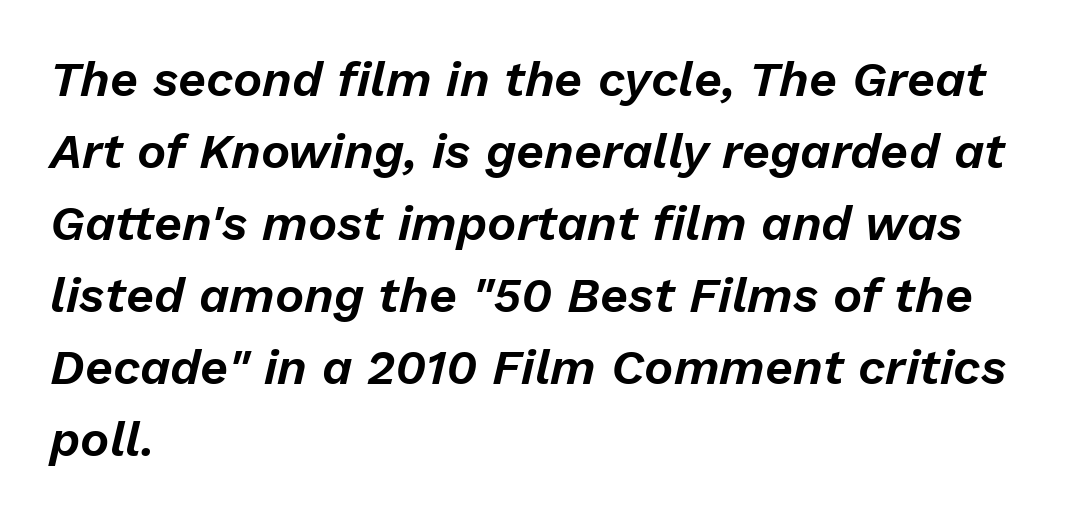
Proportional: the letters do not fall into vertical columns. Designer's note — italics engaged. The paragraph shown leans on its left margin. Each row of text sits above clean, open space. Each word holds together tightly as a unit, with standard inter-letter gaps.
